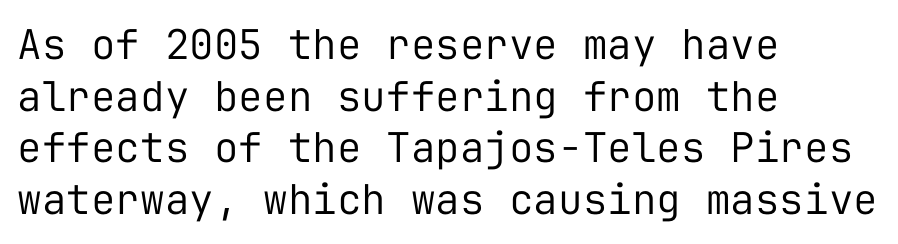
{"serif": "no", "italic": "no", "bold": "no", "weight": "regular", "width": "normal", "stroke_contrast": "low", "x_height": "medium", "monospaced": "yes", "underline": "no", "align": "left", "line_spacing": "normal", "line_spacing_ratio": 1.26, "letter_spacing": "normal", "letter_spacing_em": 0.0, "glyph_px": 41}
